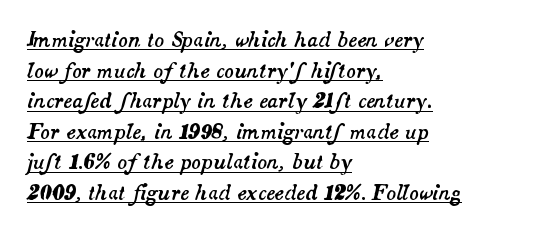
Q: Is the text italic (slanted)? A: Yes, it leans right by about 14 degrees.
Q: Is the text underlined? A: Yes.
Q: How is the paragraph aligned? A: Left-aligned.
Q: Is the spacing between letters normal or unusually wide? A: Normal.
Q: Is the spacing between lines tight, normal or loose? A: Normal.
